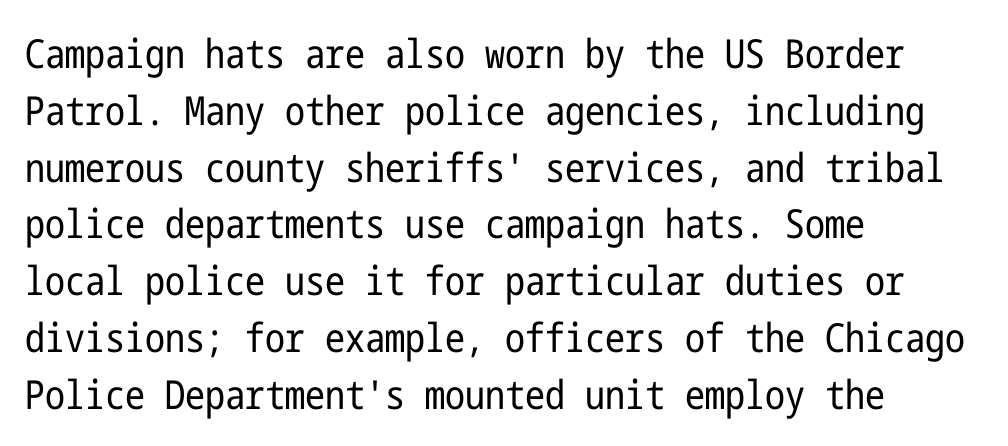
The image shows 40 px regular-weight, condensed sans-serif type, upright; set left-aligned, normal line spacing (1.42x), normal letter spacing, not underlined; low stroke contrast and a medium x-height.
